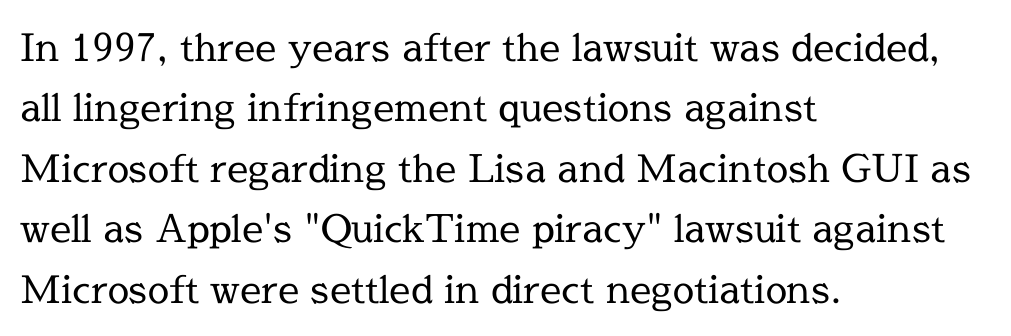
Stem width sits at or under what a default text font uses. Regular leading. A typesetter would call this zero additional tracking. The space directly below the letters is spotless. If you drew a ruler down the left edge, every line would touch it. Do the letters lean? They stand straight.
